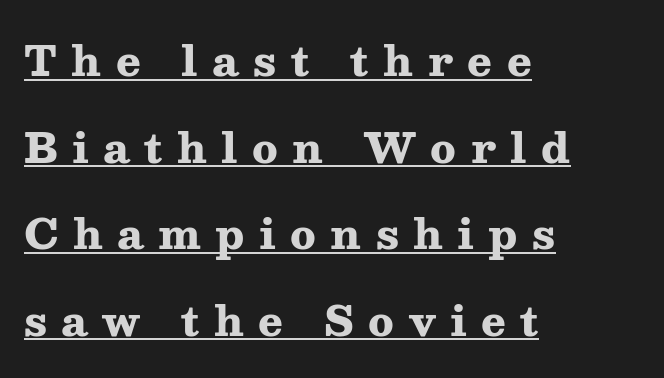
The image shows 41 px heavy, wide serif type, upright; set left-aligned, loose line spacing (2.11x), unusually wide letter spacing (+0.35 em), underlined; medium stroke contrast and a medium x-height.
